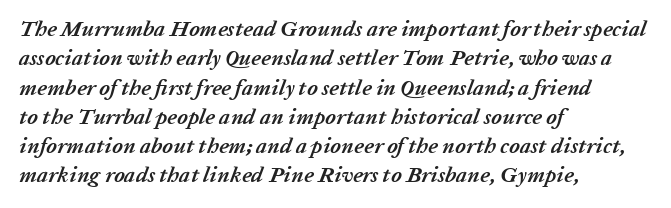
The image shows 22 px bold type, italic (leaning right); set left-aligned, normal line spacing (1.33x), normal letter spacing, not underlined.
